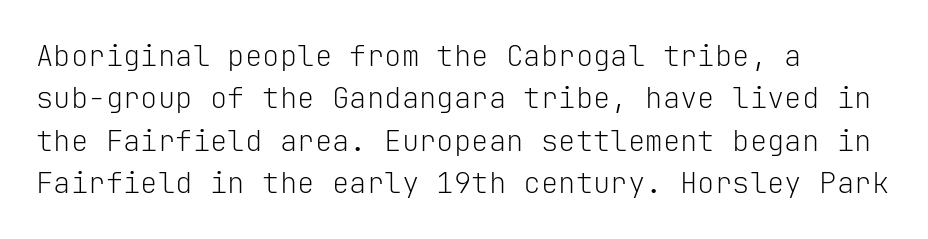
The image shows 29 px light sans-serif type, upright, monospaced; set left-aligned, normal line spacing (1.46x), normal letter spacing, not underlined; low stroke contrast and a medium x-height.
